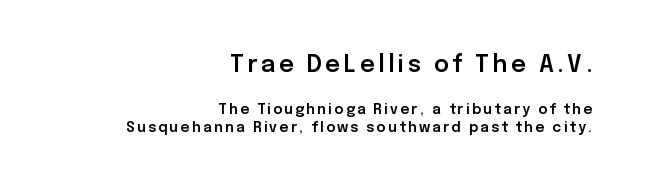
Q: Is the text italic (slanted)? A: No, it is upright.
Q: Is the text underlined? A: No.
Q: How is the paragraph aligned? A: Right-aligned.
Q: Is the spacing between lines tight, normal or loose? A: Normal.
Q: Which block of text is set in a larger size, the first (top) or the second (bottom)? A: The first (top) one.
